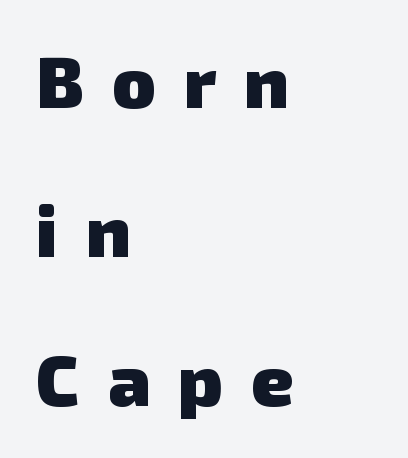
Bare-footed words on every line. Each glyph is drawn with heavy, bold strokes. The letters advance in unequal steps, a hallmark of proportional type. The lines in this sample share a left origin and differ only in where they stop.
